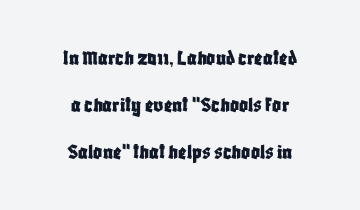
{"italic": "no", "underline": "no", "align": "center", "line_spacing": "loose", "line_spacing_ratio": 2.14, "letter_spacing": "normal", "letter_spacing_em": 0.0, "glyph_px": 22}
